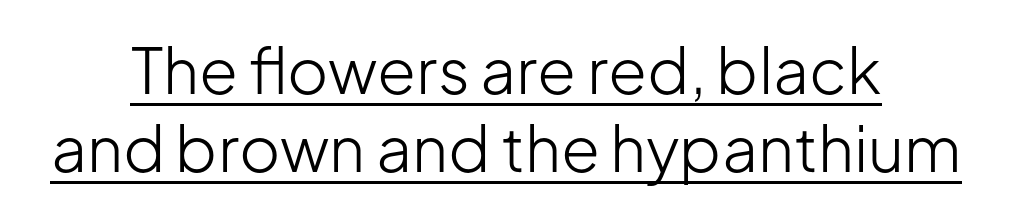
The image shows 63 px light sans-serif type, upright; set centered, line spacing 1.24x, normal letter spacing, underlined; low stroke contrast and a medium x-height.
